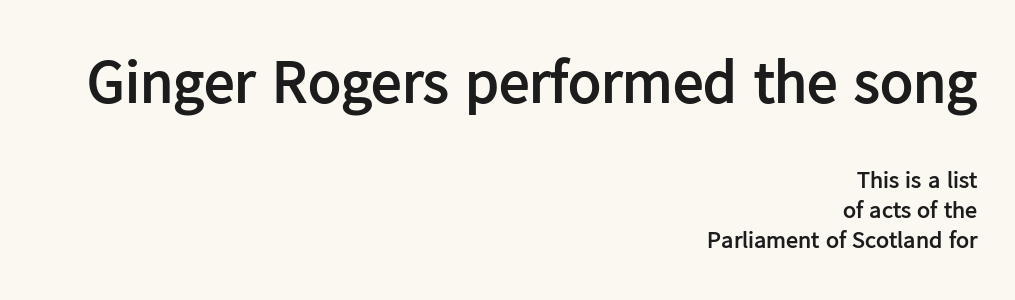
This rendering leaves character spacing at its baseline value. The rendering uses natural spacing where letterforms have individual widths. The face used here has the dense, thick strokes of a bold. The vertical gap from one line to the next is medium. Short and long lines alike share a common ending point at right.
